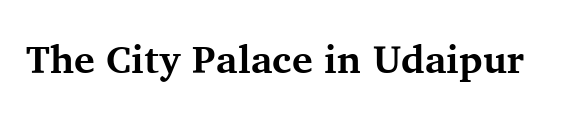
Q: Is the text bold? A: Yes.
Q: Is the text italic (slanted)? A: No, it is upright.
Q: Is the typeface a serif or a sans-serif typeface? A: Serif.
Q: Is the text underlined? A: No.
Q: Is the spacing between letters normal or unusually wide? A: Normal.
Q: Width (condensed, normal, or wide)? A: Normal.
Q: Stroke contrast? A: Medium.
Q: x-height? A: Medium.
Q: Monospaced? A: No.
